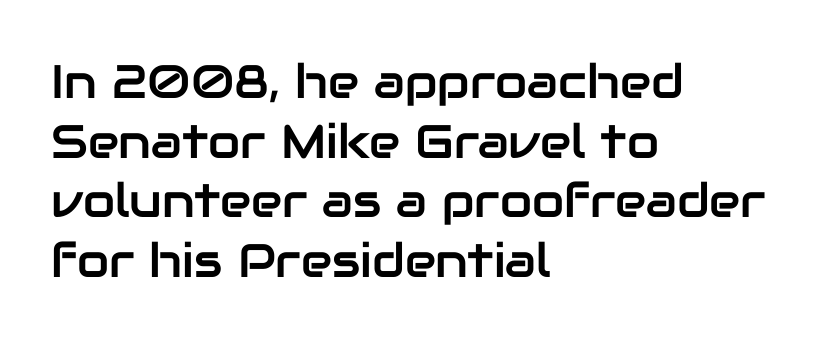
{"serif": "no", "italic": "no", "width": "normal", "stroke_contrast": "low", "x_height": "medium", "monospaced": "no", "underline": "no", "align": "left", "line_spacing": "normal", "line_spacing_ratio": 1.27, "letter_spacing": "normal", "letter_spacing_em": 0.0, "glyph_px": 47}
